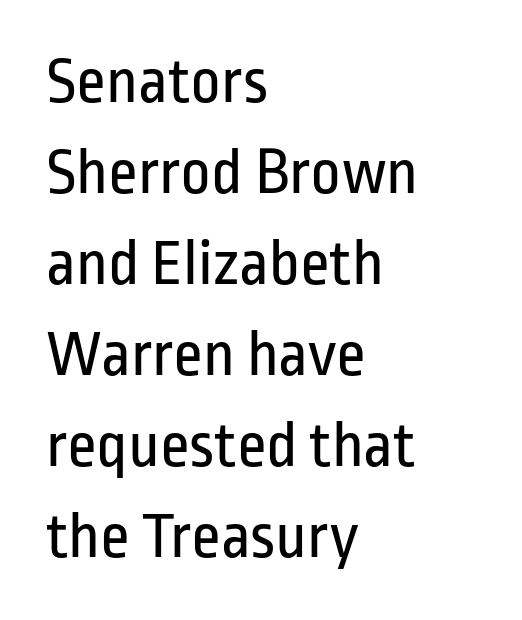
{"serif": "no", "italic": "no", "bold": "no", "weight": "regular", "width": "condensed", "stroke_contrast": "low", "x_height": "medium", "monospaced": "no", "underline": "no", "align": "left", "line_spacing": "normal", "line_spacing_ratio": 1.38, "letter_spacing": "normal", "letter_spacing_em": 0.0, "glyph_px": 66}
